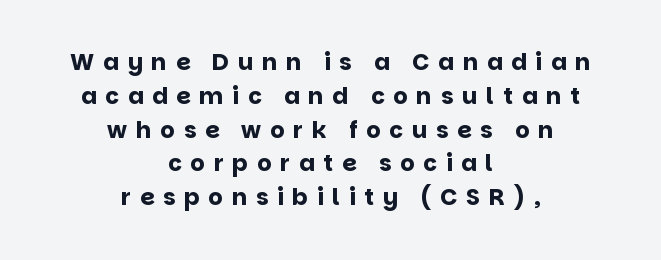
{"italic": "no", "bold": "yes", "underline": "no", "align": "center", "line_spacing": "normal", "line_spacing_ratio": 1.47, "letter_spacing": "wide", "letter_spacing_em": 0.38, "glyph_px": 23}
